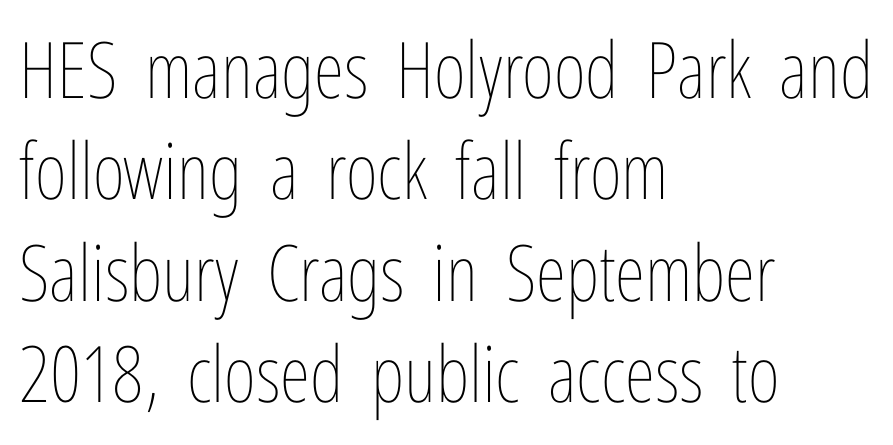
Q: Is the text bold? A: No.
Q: Is the text italic (slanted)? A: No, it is upright.
Q: Is the text underlined? A: No.
Q: How is the paragraph aligned? A: Left-aligned.
Q: Is the spacing between letters normal or unusually wide? A: Normal.
Q: Is the spacing between lines tight, normal or loose? A: Normal.
Q: Width (condensed, normal, or wide)? A: Condensed.
Q: Stroke contrast? A: Low.
Q: x-height? A: Medium.
Q: Monospaced? A: No.
